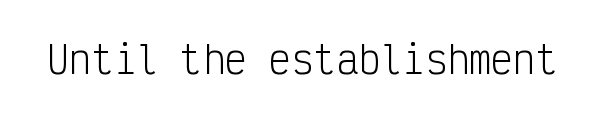
Q: Is the text bold? A: No.
Q: Is the text italic (slanted)? A: No, it is upright.
Q: Is the typeface a serif or a sans-serif typeface? A: Sans-serif.
Q: Is the text underlined? A: No.
Q: Is the spacing between letters normal or unusually wide? A: Normal.
Q: Width (condensed, normal, or wide)? A: Condensed.
Q: Stroke contrast? A: Low.
Q: x-height? A: Medium.
Q: Monospaced? A: Yes.
